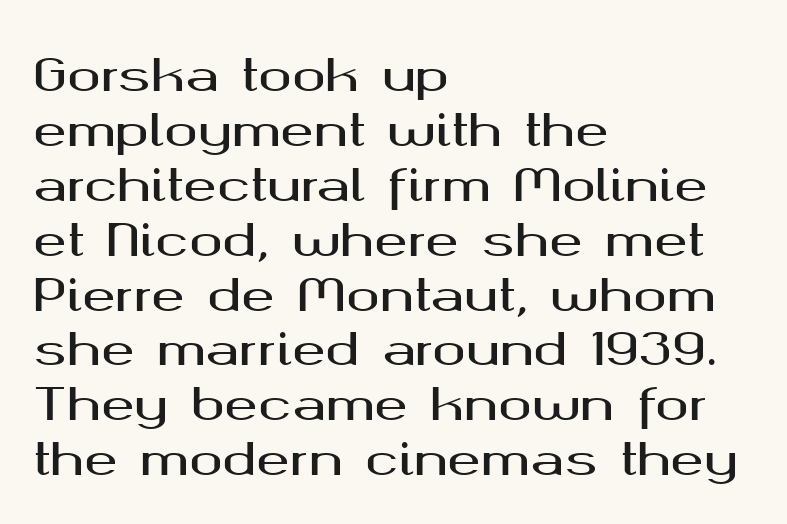
Q: Is the text italic (slanted)? A: No, it is upright.
Q: Is the typeface a serif or a sans-serif typeface? A: Sans-serif.
Q: Is the text underlined? A: No.
Q: How is the paragraph aligned? A: Left-aligned.
Q: Is the spacing between letters normal or unusually wide? A: Normal.
Q: Width (condensed, normal, or wide)? A: Wide.
Q: Stroke contrast? A: Medium.
Q: x-height? A: Medium.
Q: Monospaced? A: No.
